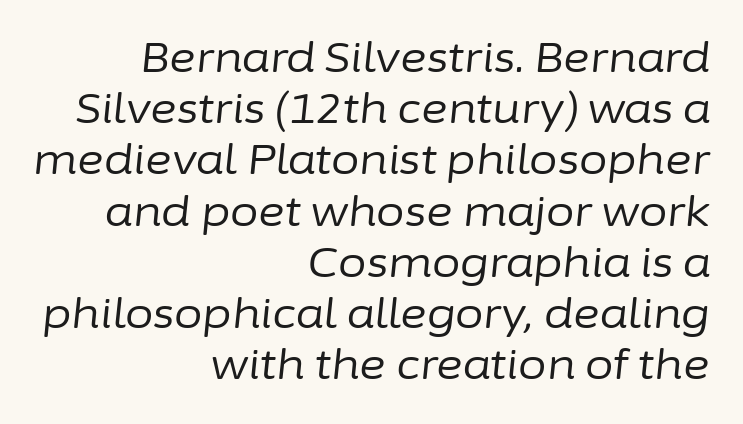
Decoration check: the copy has no underline. This reads as an unemphasized weight, regular at the heaviest. The letterforms sit shoulder to shoulder at normal distance. Slanted lettering throughout. Compared with a flush-left layout, this one pins lines to the opposite, right side. Quick note: interline space is typical.
